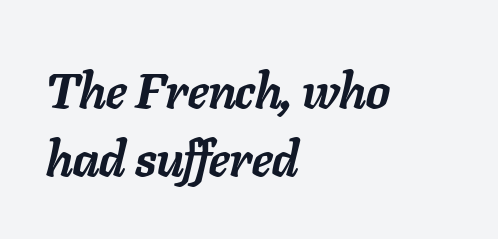
The text block is weighted toward the left margin, trailing off unevenly rightward. The rendering uses natural spacing where letterforms have individual widths. Honestly, the row spacing looks completely unremarkable. The gaps between neighbouring characters are ordinary and unremarkable.
